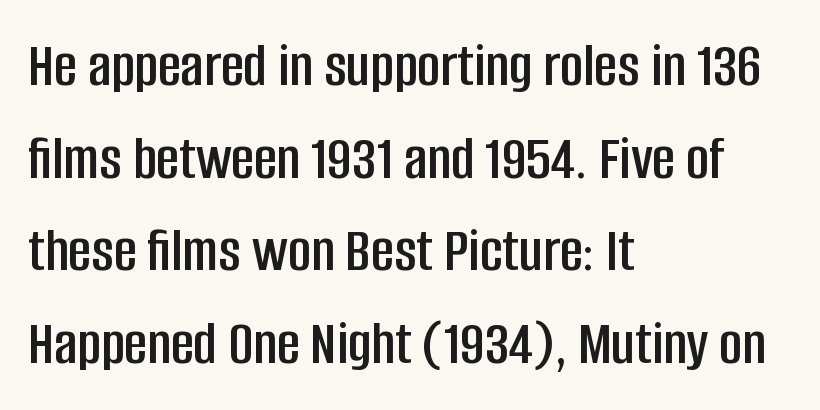
Posture: vertical. This is sans-serif lettering, the kind often seen on screens and signage. Horizontal bands of white between lines are of average thickness. Note the varied advance widths — an 'i' is clearly narrower than an 'm'. A student would call this left alignment; a typographer would say flush left, rag right.
